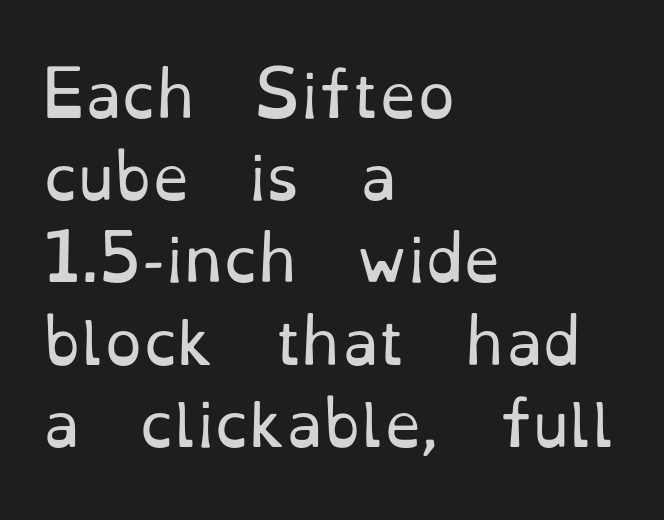
The image shows 60 px regular-weight type, upright; set left-aligned, normal line spacing (1.37x), normal letter spacing, not underlined; low stroke contrast and a small x-height.
